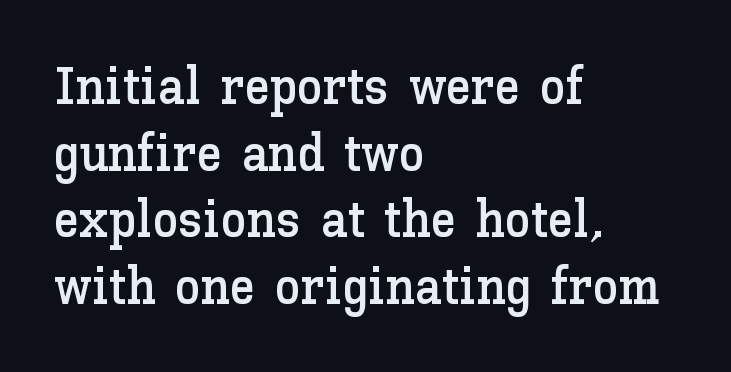
{"italic": "no", "width": "normal", "stroke_contrast": "low", "x_height": "medium", "monospaced": "no", "underline": "no", "align": "left", "line_spacing": "normal", "line_spacing_ratio": 1.28, "letter_spacing": "normal", "letter_spacing_em": 0.0, "glyph_px": 52}
